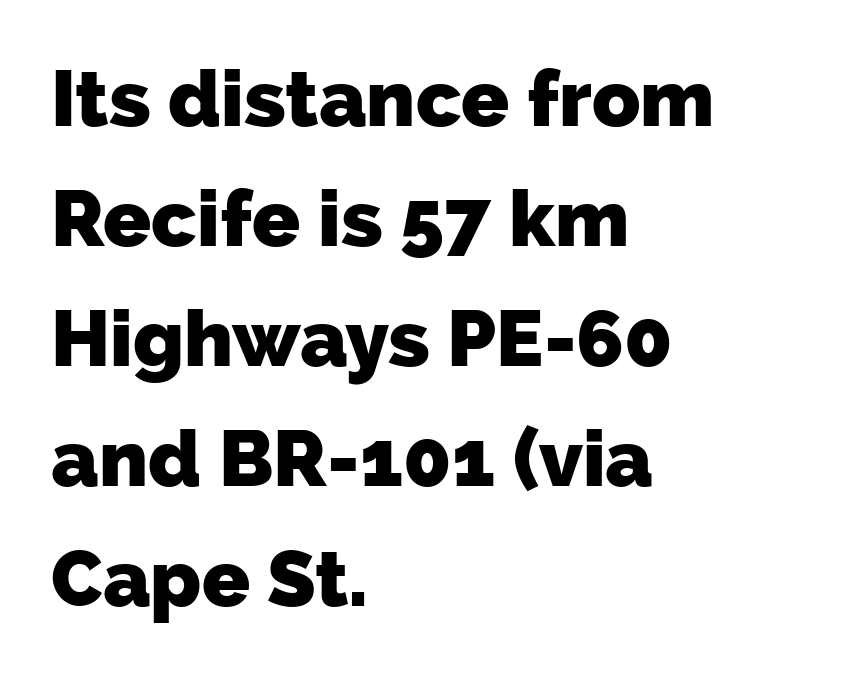
Q: Is the text bold? A: Yes.
Q: Is the typeface a serif or a sans-serif typeface? A: Sans-serif.
Q: Is the text underlined? A: No.
Q: How is the paragraph aligned? A: Left-aligned.
Q: Is the spacing between letters normal or unusually wide? A: Normal.
Q: Is the spacing between lines tight, normal or loose? A: Normal.
Q: Width (condensed, normal, or wide)? A: Normal.
Q: Stroke contrast? A: Low.
Q: x-height? A: Medium.
Q: Monospaced? A: No.
